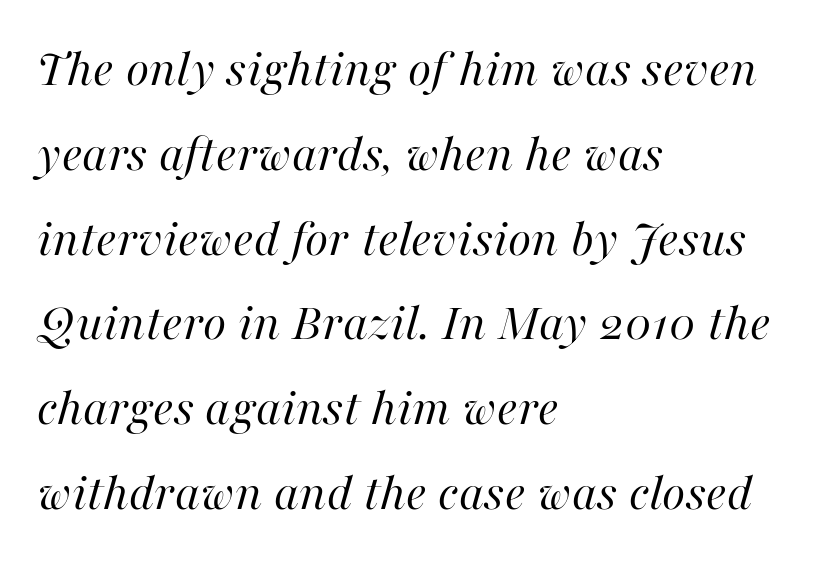
The image shows 54 px regular-weight type, italic (leaning right); set left-aligned, normal line spacing (1.57x), normal letter spacing, not underlined; high stroke contrast and a medium x-height.
